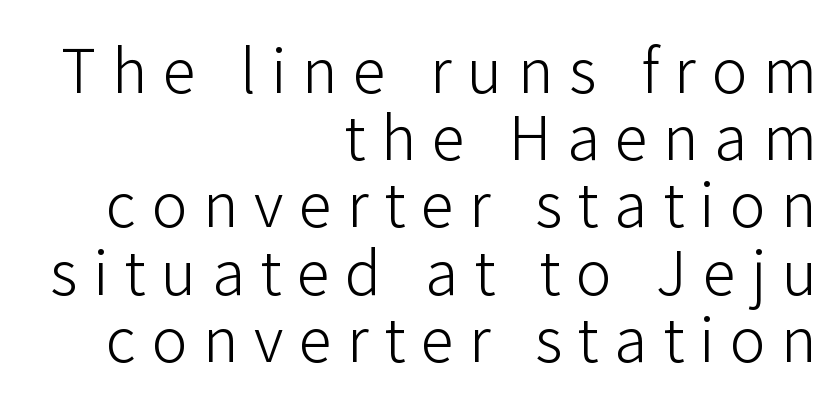
Unmarked baselines from the first word to the last. Upright lettering throughout. These lines have a slow, spaced-out rhythm from letter to letter. This sample trades vertical openness for compactness between lines.
